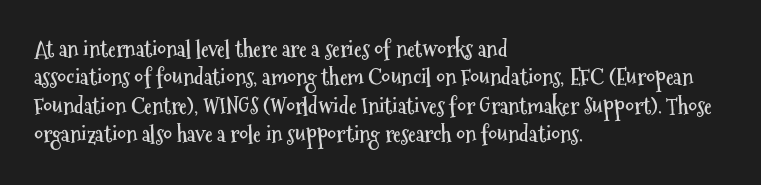
This is the regular roman posture of the typeface. The lines in this sample share a left origin and differ only in where they stop. Standard letterfit; no display-style spreading of the glyphs. Heavy-handed strokes throughout: this text is bold. The space directly below the letters is spotless.
